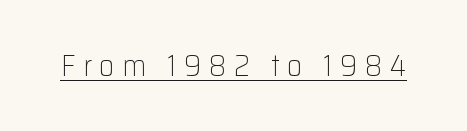
{"serif": "no", "italic": "no", "bold": "no", "weight": "light", "width": "normal", "stroke_contrast": "low", "x_height": "medium", "monospaced": "no", "underline": "yes", "letter_spacing": "wide", "letter_spacing_em": 0.25, "glyph_px": 30}
